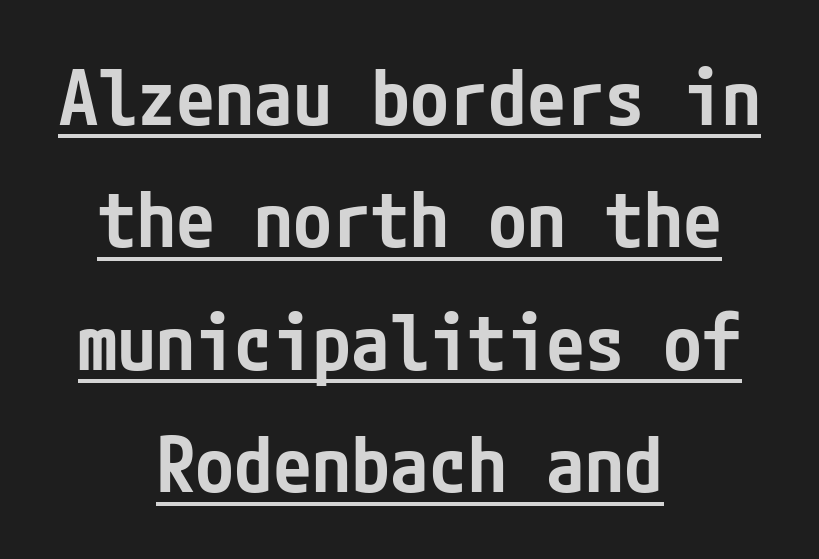
A normal amount of white space separates one row of letters from the next. Every word sits above its own underline. Style check: upright. The font is running at a semibold setting, under full bold. Check where the strokes stop: nothing finishes them off — pure sans. Glyph-to-glyph distance matches everyday printed text.
